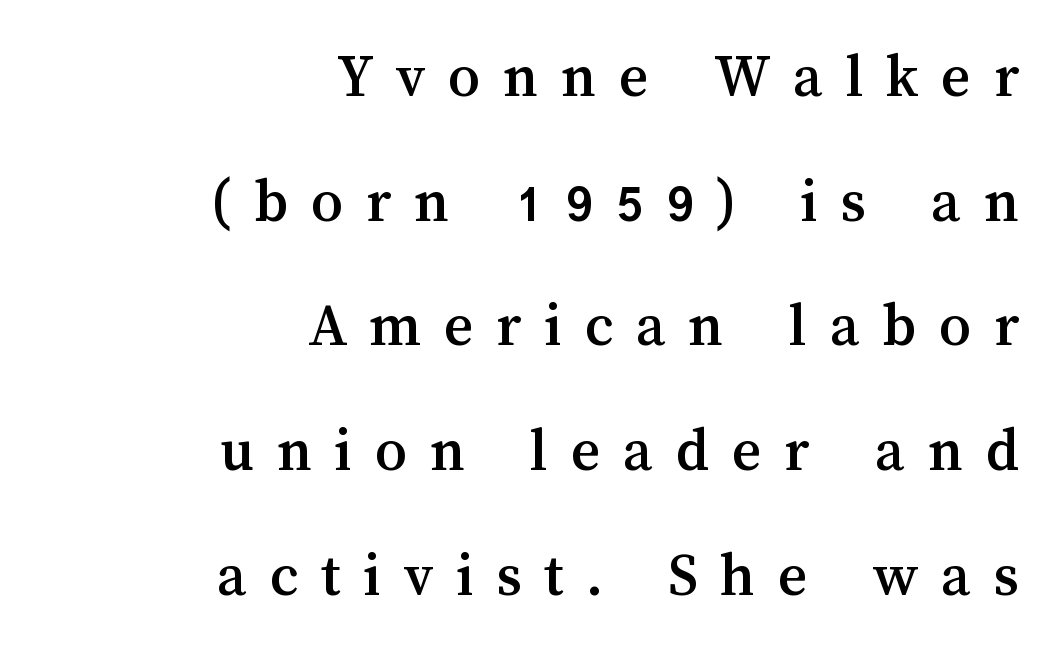
The image shows 63 px text type, upright; set right-aligned, loose line spacing (1.98x), unusually wide letter spacing (+0.36 em), not underlined; medium stroke contrast and a medium x-height.
